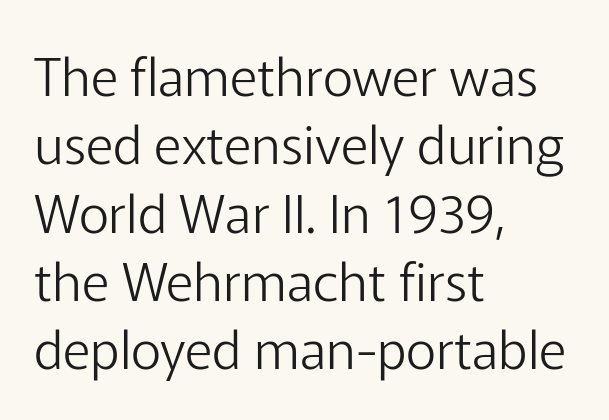
Q: Is the text bold? A: No.
Q: Is the text italic (slanted)? A: No, it is upright.
Q: Is the typeface a serif or a sans-serif typeface? A: Sans-serif.
Q: Is the text underlined? A: No.
Q: How is the paragraph aligned? A: Left-aligned.
Q: Is the spacing between letters normal or unusually wide? A: Normal.
Q: Is the spacing between lines tight, normal or loose? A: Normal.
Q: Width (condensed, normal, or wide)? A: Normal.
Q: Stroke contrast? A: Low.
Q: x-height? A: Medium.
Q: Monospaced? A: No.
